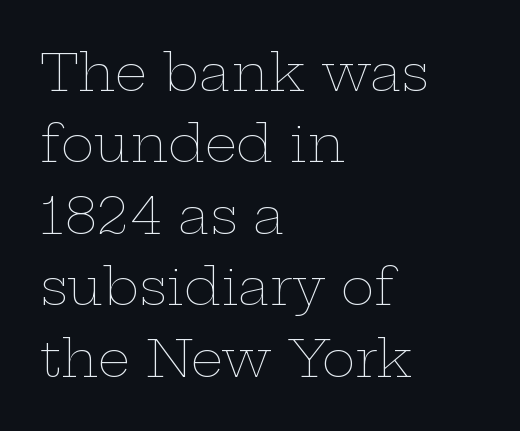
Q: Is the text bold? A: No.
Q: Is the text italic (slanted)? A: No, it is upright.
Q: Is the text underlined? A: No.
Q: How is the paragraph aligned? A: Left-aligned.
Q: Is the spacing between letters normal or unusually wide? A: Normal.
Q: Is the spacing between lines tight, normal or loose? A: Normal.
Q: Width (condensed, normal, or wide)? A: Wide.
Q: Stroke contrast? A: Low.
Q: x-height? A: Medium.
Q: Monospaced? A: No.
